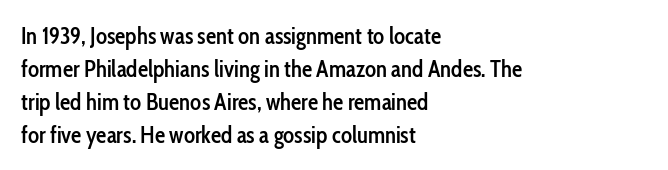
{"italic": "no", "bold": "semi", "underline": "no", "align": "left", "line_spacing": "normal", "line_spacing_ratio": 1.43, "letter_spacing": "normal", "letter_spacing_em": 0.0, "glyph_px": 23}
